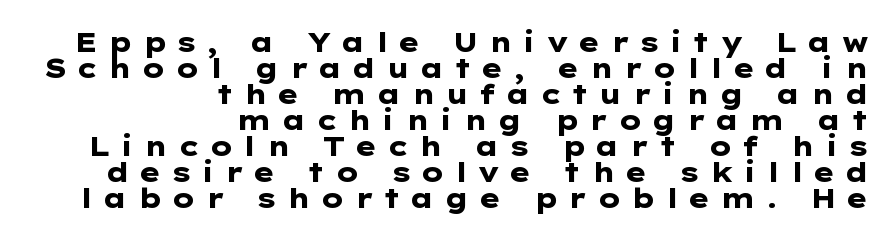
Q: Is the text bold? A: Yes.
Q: Is the text italic (slanted)? A: No, it is upright.
Q: Is the text underlined? A: No.
Q: How is the paragraph aligned? A: Right-aligned.
Q: Is the spacing between letters normal or unusually wide? A: Unusually wide.
Q: Is the spacing between lines tight, normal or loose? A: Tight.
